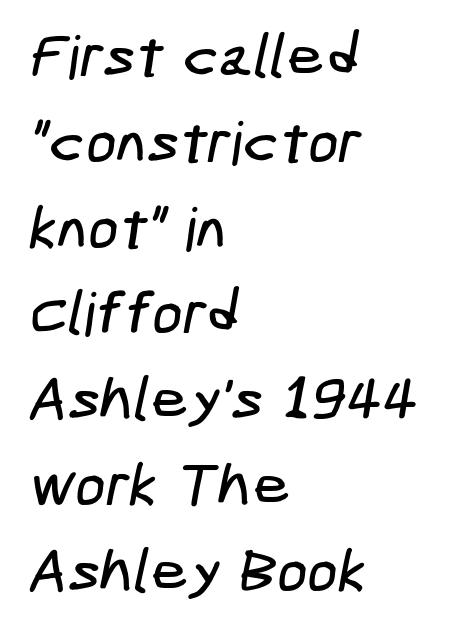
{"serif": "no", "width": "condensed", "stroke_contrast": "low", "x_height": "medium", "underline": "no", "align": "left", "line_spacing": "normal", "line_spacing_ratio": 1.43, "letter_spacing": "normal", "letter_spacing_em": 0.0, "glyph_px": 60}
